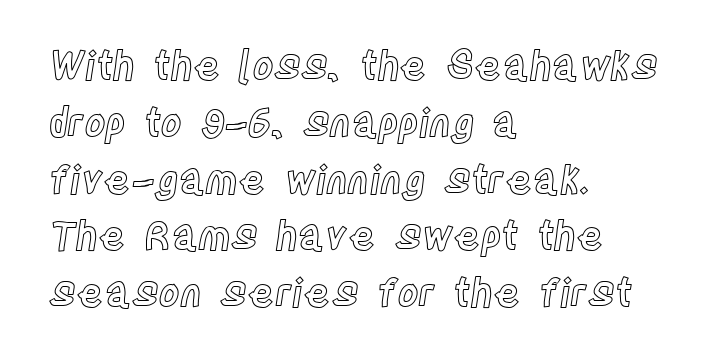
{"width": "condensed", "x_height": "large", "monospaced": "no", "underline": "no", "align": "left", "line_spacing": "normal", "line_spacing_ratio": 1.42, "letter_spacing": "normal", "letter_spacing_em": 0.0, "glyph_px": 40}
